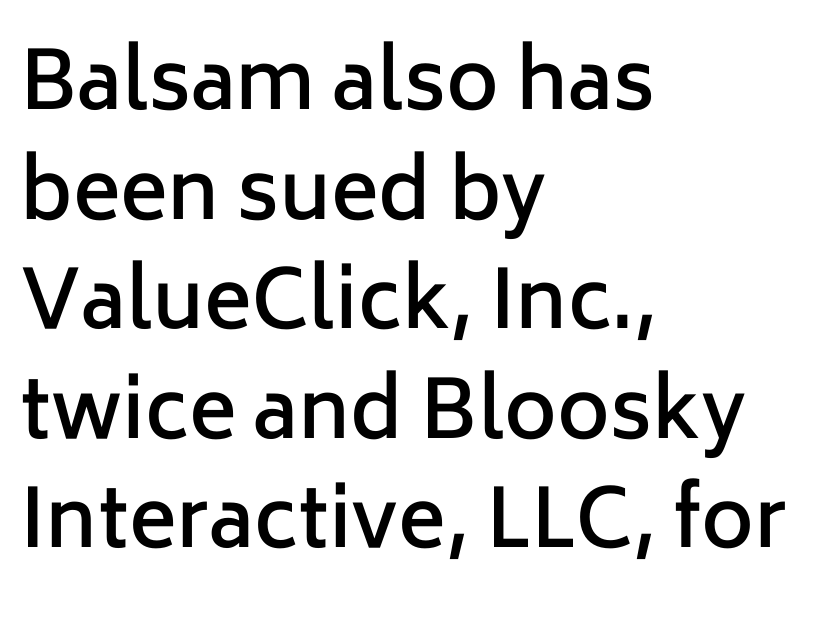
The image shows 80 px semibold sans-serif type, upright; set left-aligned, normal line spacing (1.37x), normal letter spacing, not underlined; low stroke contrast and a medium x-height.
